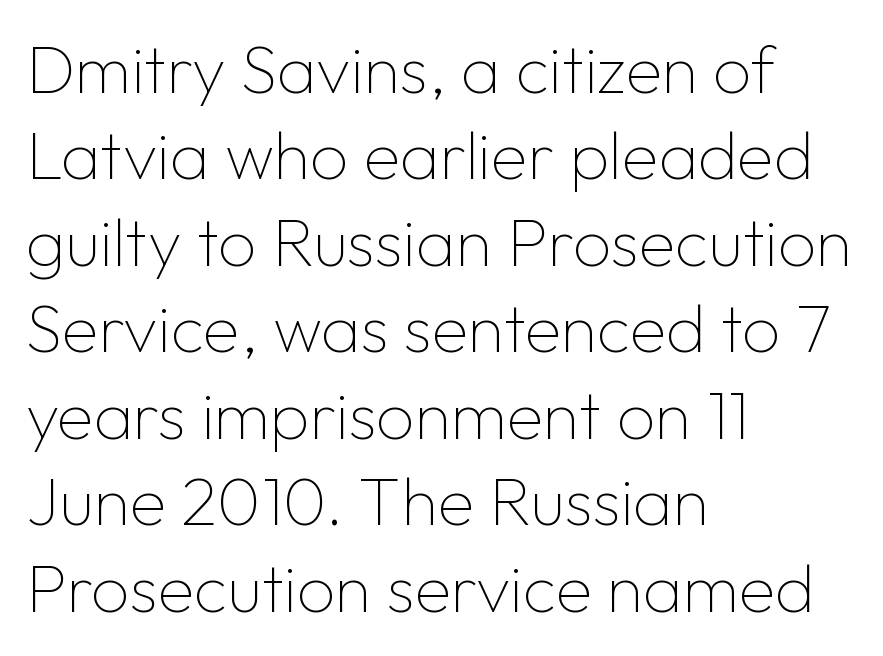
A normal amount of white space separates one row of letters from the next. The rendering anchors every line to the left-hand side. Notice how the stems are strictly vertical — no italics here. Stem width sits at or under what a default text font uses. A typesetter would call this proportional, since set widths differ per character.
